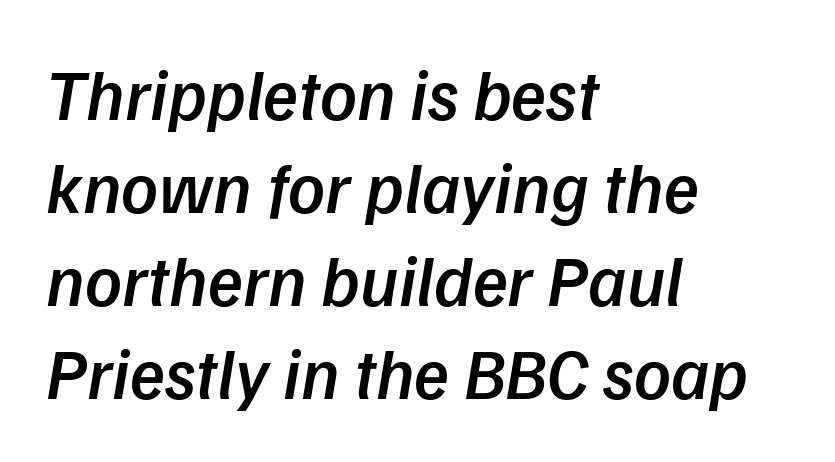
Q: Is the text bold? A: Semi-bold.
Q: Is the text italic (slanted)? A: Yes, it leans right by about 9 degrees.
Q: Is the text underlined? A: No.
Q: How is the paragraph aligned? A: Left-aligned.
Q: Is the spacing between letters normal or unusually wide? A: Normal.
Q: Is the spacing between lines tight, normal or loose? A: Normal.
Q: Width (condensed, normal, or wide)? A: Normal.
Q: Stroke contrast? A: Low.
Q: x-height? A: Medium.
Q: Monospaced? A: No.
